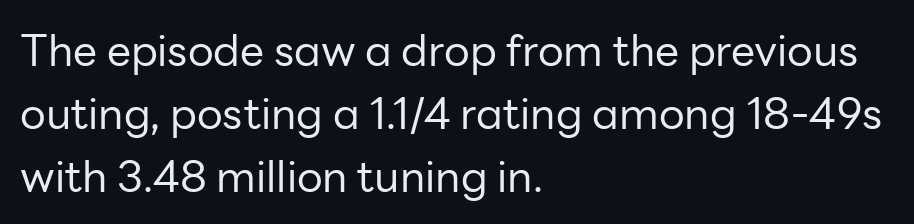
{"serif": "no", "italic": "no", "bold": "no", "weight": "regular", "width": "normal", "stroke_contrast": "low", "x_height": "medium", "monospaced": "no", "underline": "no", "align": "left", "line_spacing": "normal", "line_spacing_ratio": 1.46, "letter_spacing": "normal", "letter_spacing_em": 0.0, "glyph_px": 43}
